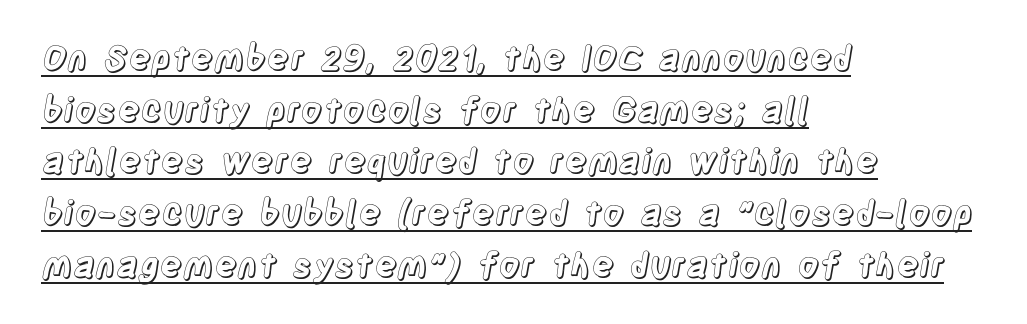
The image shows 34 px condensed type; set left-aligned, normal line spacing (1.52x), normal letter spacing, underlined; a large x-height.
